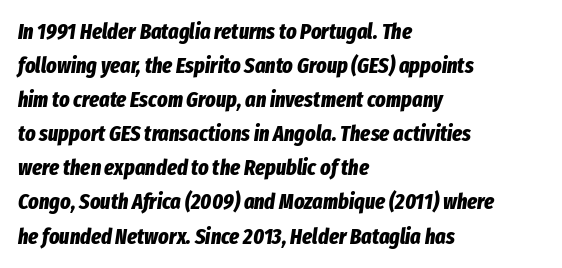
Q: Is the text bold? A: Yes.
Q: Is the text italic (slanted)? A: Yes, it leans right by about 8 degrees.
Q: Is the text underlined? A: No.
Q: How is the paragraph aligned? A: Left-aligned.
Q: Is the spacing between letters normal or unusually wide? A: Normal.
Q: Is the spacing between lines tight, normal or loose? A: Normal.
